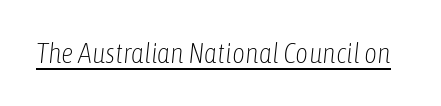
Think of a printed novel: that variable character pitch is what you see here. The face used here has a pronounced slope to its letters. This sample carries an underscore along the baseline area. Each stroke keeps to a modest, everyday thickness or less.
